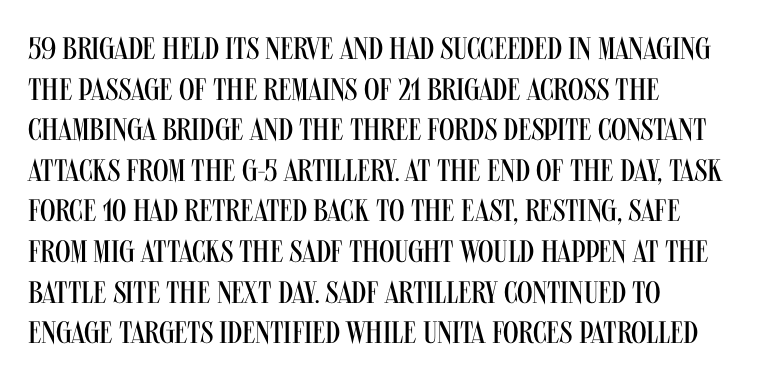
The image shows 31 px regular-weight, condensed sans-serif type, upright; set left-aligned, normal line spacing (1.31x), normal letter spacing, not underlined; medium stroke contrast and a large x-height.
